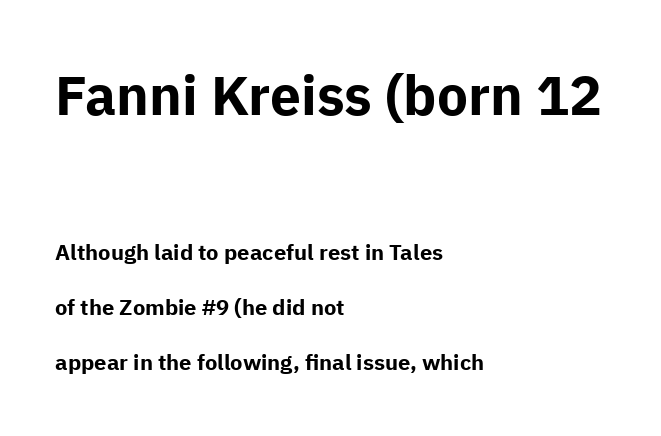
Q: Is the text bold? A: Yes.
Q: Is the text italic (slanted)? A: No, it is upright.
Q: Is the typeface a serif or a sans-serif typeface? A: Sans-serif.
Q: Is the text underlined? A: No.
Q: How is the paragraph aligned? A: Left-aligned.
Q: Is the spacing between letters normal or unusually wide? A: Normal.
Q: Is the spacing between lines tight, normal or loose? A: Loose.
Q: Which block of text is set in a larger size, the first (top) or the second (bottom)? A: The first (top) one.
Q: Width (condensed, normal, or wide)? A: Normal.
Q: Stroke contrast? A: Low.
Q: x-height? A: Medium.
Q: Monospaced? A: No.
